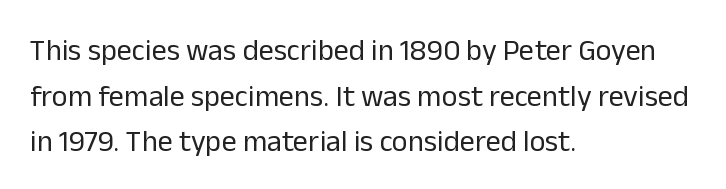
The image shows 30 px regular-weight sans-serif type, upright; set left-aligned, normal line spacing (1.52x), normal letter spacing, not underlined; low stroke contrast and a medium x-height.
